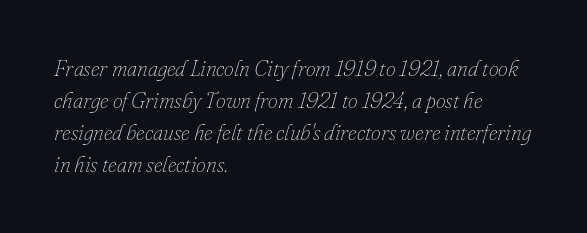
Q: Is the text bold? A: No.
Q: Is the text italic (slanted)? A: Yes, it leans right by about 16 degrees.
Q: Is the text underlined? A: No.
Q: How is the paragraph aligned? A: Left-aligned.
Q: Is the spacing between letters normal or unusually wide? A: Normal.
Q: Is the spacing between lines tight, normal or loose? A: Normal.
